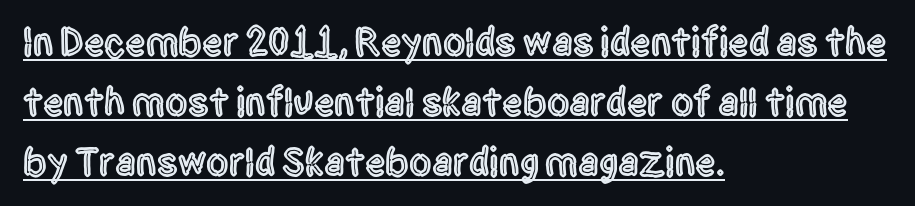
The glyphs in this specimen are sans serif. The rendering uses the underline text-decoration. Characters follow at the spacing the type designer built in. The passage shown is typed in a proportional face where columns would drift.
